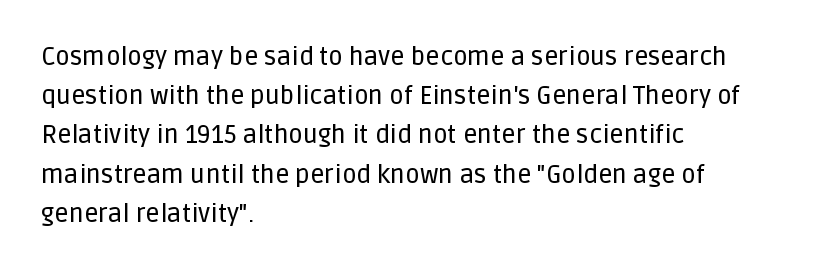
Q: Is the text italic (slanted)? A: No, it is upright.
Q: Is the text underlined? A: No.
Q: How is the paragraph aligned? A: Left-aligned.
Q: Is the spacing between letters normal or unusually wide? A: Normal.
Q: Is the spacing between lines tight, normal or loose? A: Normal.
